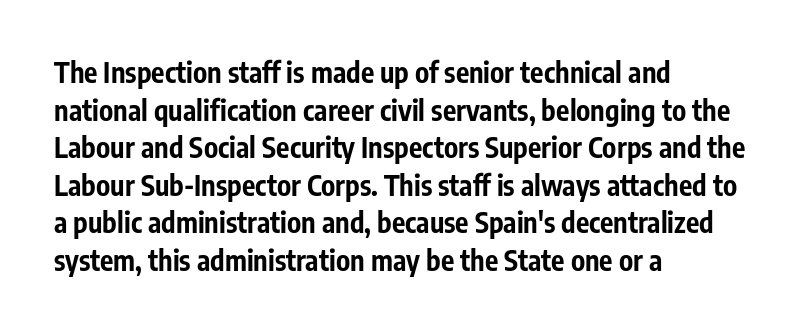
The image shows 28 px bold, condensed sans-serif type, upright; set left-aligned, normal line spacing (1.34x), normal letter spacing, not underlined; low stroke contrast and a medium x-height.
